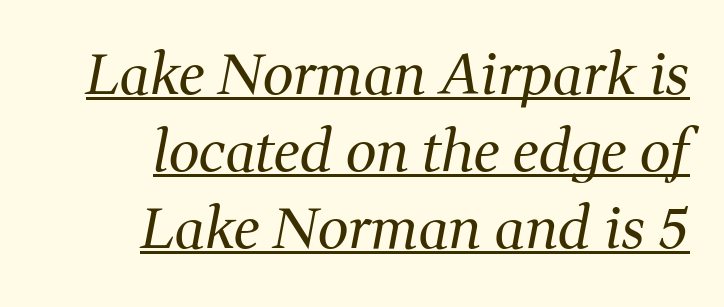
{"serif": "yes", "italic": "yes", "lean": "right", "slant_degrees": 11, "bold": "no", "weight": "regular", "width": "normal", "stroke_contrast": "medium", "x_height": "medium", "monospaced": "no", "underline": "yes", "align": "right", "line_spacing": "normal", "line_spacing_ratio": 1.4, "letter_spacing": "normal", "letter_spacing_em": 0.0, "glyph_px": 55}
